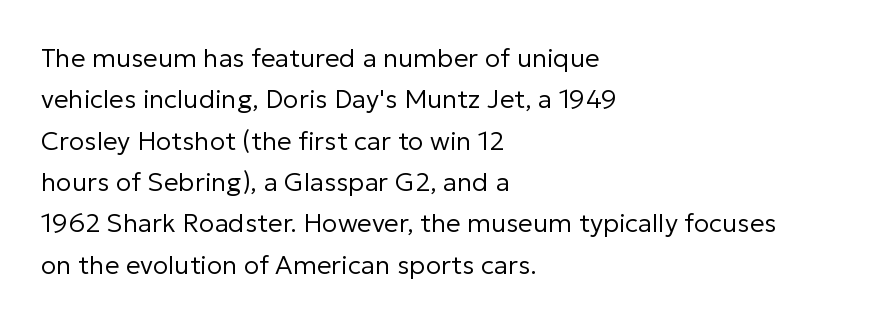
{"italic": "no", "bold": "no", "underline": "no", "align": "left", "line_spacing": "normal", "line_spacing_ratio": 1.59, "letter_spacing": "normal", "letter_spacing_em": 0.0, "glyph_px": 26}
